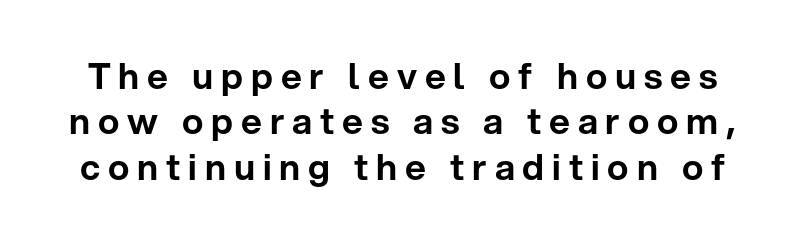
Q: Is the text italic (slanted)? A: No, it is upright.
Q: Is the typeface a serif or a sans-serif typeface? A: Sans-serif.
Q: Is the text underlined? A: No.
Q: Is the spacing between letters normal or unusually wide? A: Unusually wide.
Q: Is the spacing between lines tight, normal or loose? A: Normal.
Q: Width (condensed, normal, or wide)? A: Normal.
Q: Stroke contrast? A: Low.
Q: x-height? A: Medium.
Q: Monospaced? A: No.
